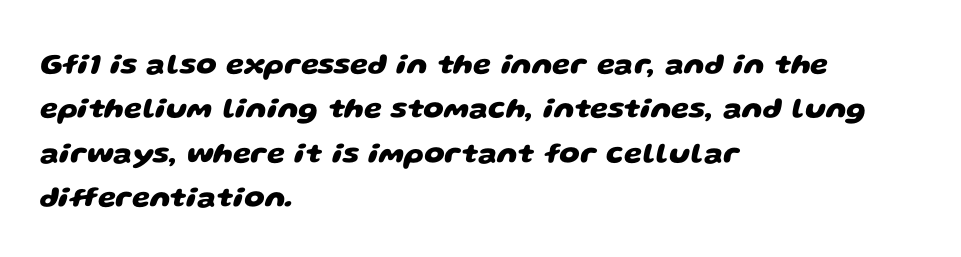
Grotesque or geometric, the face here clearly has no serifs. If you measured baseline to baseline, you'd find a middling distance. The passage shown has conventional tracking throughout. Pretty heavy lettering here — definitely bold. Unmarked baselines from the first word to the last.
